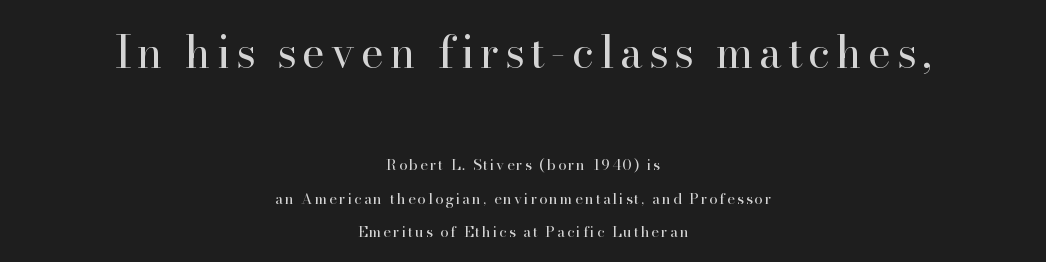
Q: Is the text bold? A: No.
Q: Is the text italic (slanted)? A: No, it is upright.
Q: Is the typeface a serif or a sans-serif typeface? A: Serif.
Q: Is the text underlined? A: No.
Q: How is the paragraph aligned? A: Centered.
Q: Is the spacing between lines tight, normal or loose? A: Loose.
Q: Which block of text is set in a larger size, the first (top) or the second (bottom)? A: The first (top) one.
Q: Width (condensed, normal, or wide)? A: Normal.
Q: Stroke contrast? A: High.
Q: x-height? A: Small.
Q: Monospaced? A: No.
